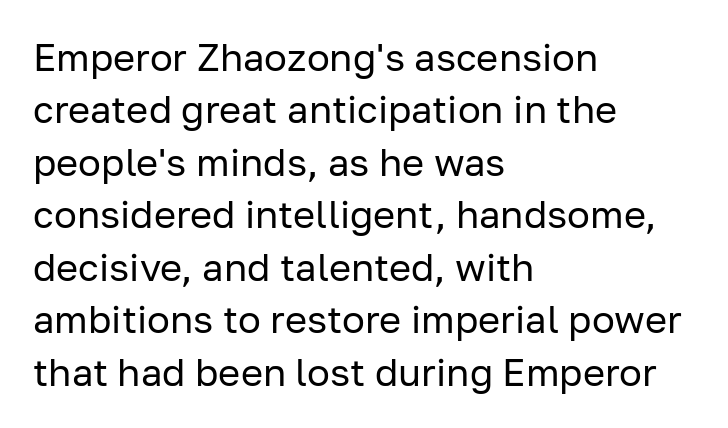
{"serif": "no", "italic": "no", "bold": "no", "weight": "regular", "width": "normal", "stroke_contrast": "low", "x_height": "medium", "monospaced": "no", "underline": "no", "align": "left", "line_spacing": "normal", "line_spacing_ratio": 1.38, "letter_spacing": "normal", "letter_spacing_em": 0.0, "glyph_px": 38}
